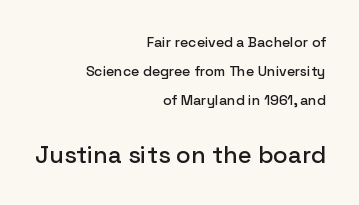
Q: Is the text italic (slanted)? A: No, it is upright.
Q: Is the text underlined? A: No.
Q: How is the paragraph aligned? A: Right-aligned.
Q: Is the spacing between letters normal or unusually wide? A: Normal.
Q: Is the spacing between lines tight, normal or loose? A: Loose.
Q: Which block of text is set in a larger size, the first (top) or the second (bottom)? A: The second (bottom) one.
